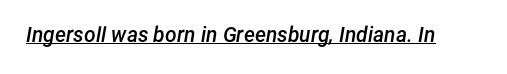
The image shows 21 px text type, italic (leaning right); set normal letter spacing, underlined.
